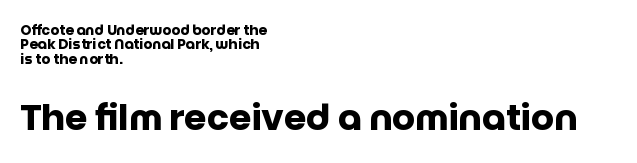
One-word summary of the alignment: left. Examine the stroke ends and you'll find no serifs. The leading is snug, giving the passage a crowded texture. The emphasis by scale lands on block number two, below. Words appear dense and cohesive because spacing is normal.
